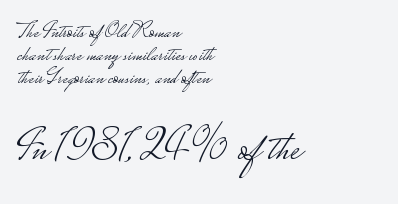
{"serif": "no", "bold": "no", "weight": "light", "width": "wide", "stroke_contrast": "low", "monospaced": "no", "underline": "no", "align": "left", "line_spacing": "tight", "line_spacing_ratio": 1.04, "letter_spacing": "normal", "letter_spacing_em": 0.0, "larger_block": "second", "size_ratio": 1.95, "glyph_px": 43}
